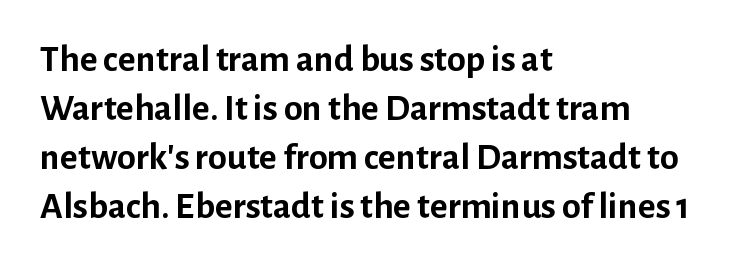
{"serif": "no", "italic": "no", "bold": "yes", "weight": "semibold", "width": "normal", "stroke_contrast": "low", "x_height": "medium", "monospaced": "no", "underline": "no", "align": "left", "line_spacing": "normal", "line_spacing_ratio": 1.29, "letter_spacing": "normal", "letter_spacing_em": 0.0, "glyph_px": 38}
